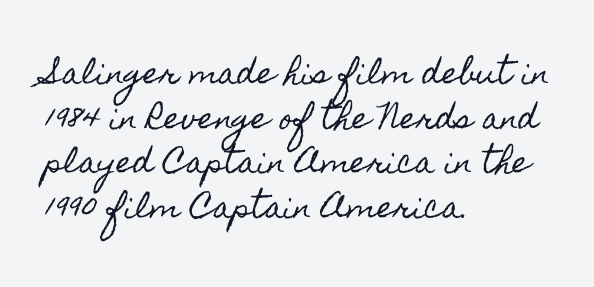
The image shows 29 px condensed type; set left-aligned, normal line spacing (1.54x), normal letter spacing, not underlined; a small x-height.
